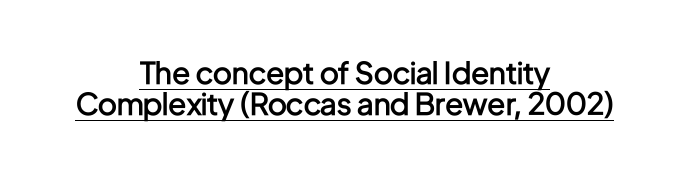
The image shows 30 px semibold, condensed sans-serif type, upright; set centered, tight line spacing (1.03x), normal letter spacing, underlined; low stroke contrast and a medium x-height.
